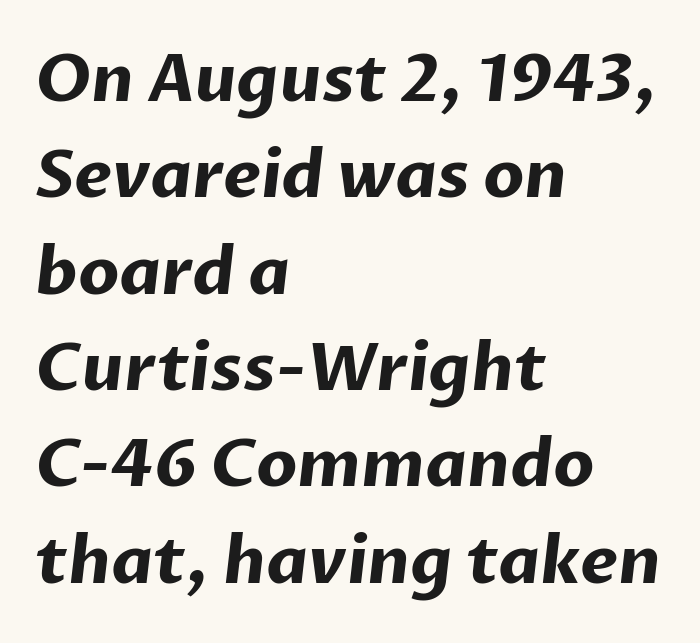
The image shows 66 px bold sans-serif type; set left-aligned, normal line spacing (1.46x), normal letter spacing, not underlined; low stroke contrast and a medium x-height.
